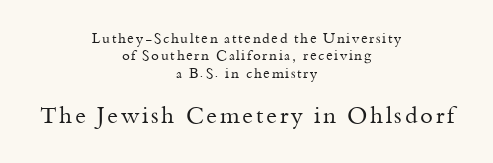
The image shows 23 px text type, upright; set centered, normal line spacing (1.25x), not underlined; the second (bottom) block is 1.64x larger.
